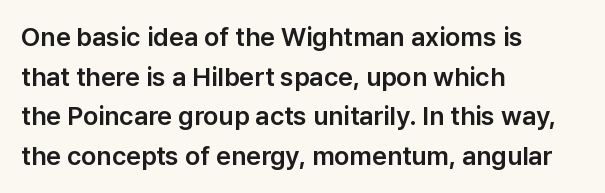
The image shows 26 px text type, upright; set left-aligned, normal line spacing (1.52x), normal letter spacing, not underlined.
